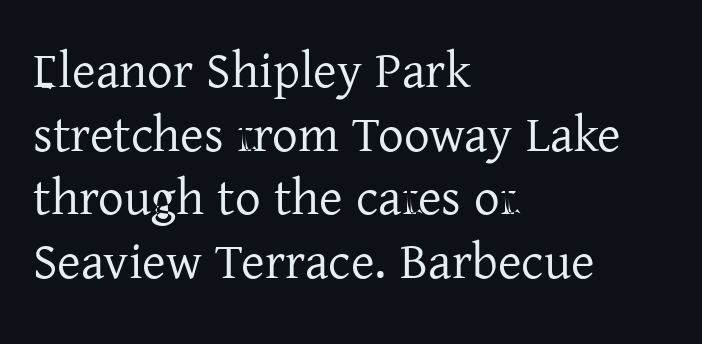
Line starts are locked; line ends wander. This sample has the flowing, uneven cadence of proportional lettering. Interline gaps are of average width in this sample. Weight: not bold — regular or lighter. Characters remain perfectly vertical along every line.
